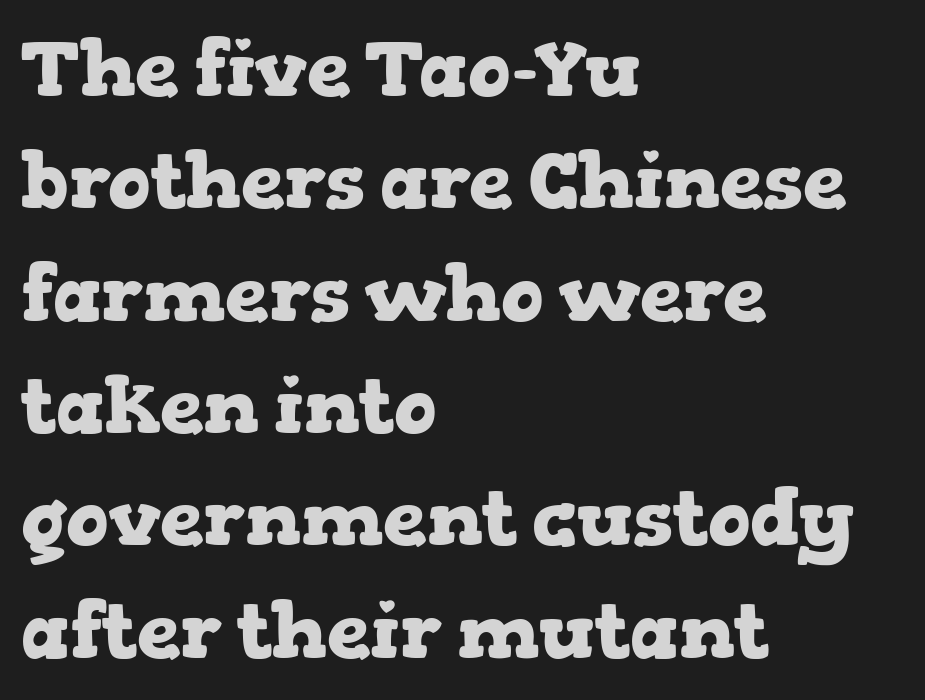
In CSS terms this would be text-align: left. This sample uses an upright cut, with every glyph sitting square on the baseline. The glyphs in this specimen are seriffed. These lines sit exactly where default settings would place them. Compared with typical body copy, the letter spacing here is the same.
